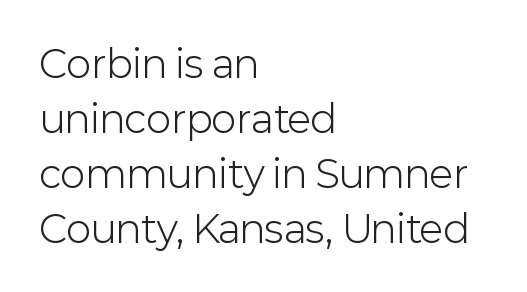
Q: Is the text bold? A: No.
Q: Is the text italic (slanted)? A: No, it is upright.
Q: Is the typeface a serif or a sans-serif typeface? A: Sans-serif.
Q: Is the text underlined? A: No.
Q: How is the paragraph aligned? A: Left-aligned.
Q: Is the spacing between letters normal or unusually wide? A: Normal.
Q: Is the spacing between lines tight, normal or loose? A: Normal.
Q: Width (condensed, normal, or wide)? A: Normal.
Q: Stroke contrast? A: Low.
Q: x-height? A: Medium.
Q: Monospaced? A: No.
